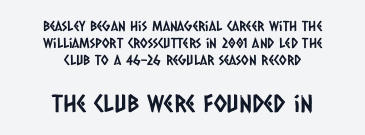
The image shows 24 px text type; set centered, line spacing 1.23x, normal letter spacing, not underlined; the second (bottom) block is 1.71x larger.
